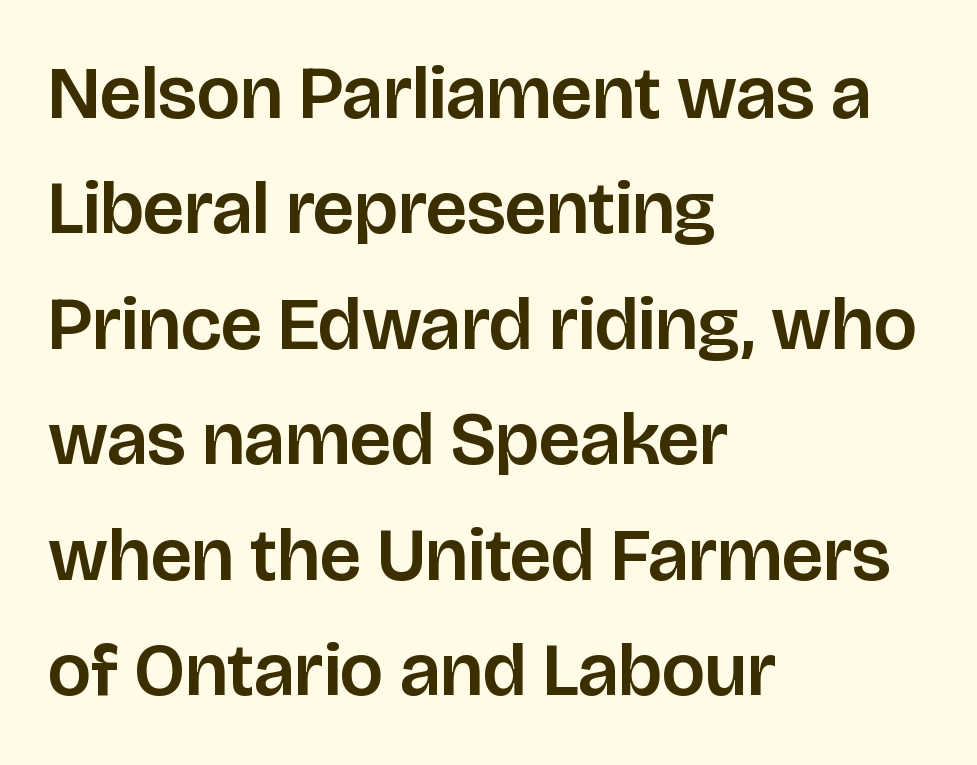
The letters carry no serifs — their stems end cleanly without finishing strokes. Nope, not italic — everything's standing straight. Summary of vertical rhythm: regular, with standard interline spacing. Is this a fixed-width face? No — the glyphs have proportional, varying widths.
